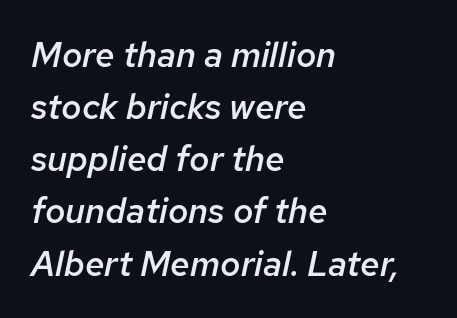
The image shows 35 px semibold type, italic (leaning right); set left-aligned, normal line spacing (1.49x), normal letter spacing, not underlined; low stroke contrast and a medium x-height.
